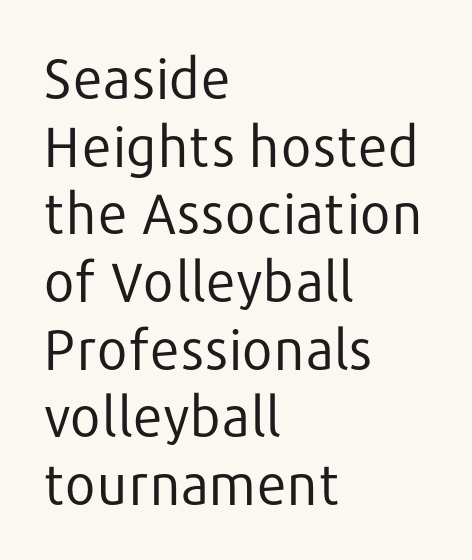
Q: Is the text bold? A: No.
Q: Is the text italic (slanted)? A: No, it is upright.
Q: Is the typeface a serif or a sans-serif typeface? A: Sans-serif.
Q: Is the text underlined? A: No.
Q: How is the paragraph aligned? A: Left-aligned.
Q: Is the spacing between letters normal or unusually wide? A: Normal.
Q: Width (condensed, normal, or wide)? A: Normal.
Q: Stroke contrast? A: Low.
Q: x-height? A: Medium.
Q: Monospaced? A: No.
